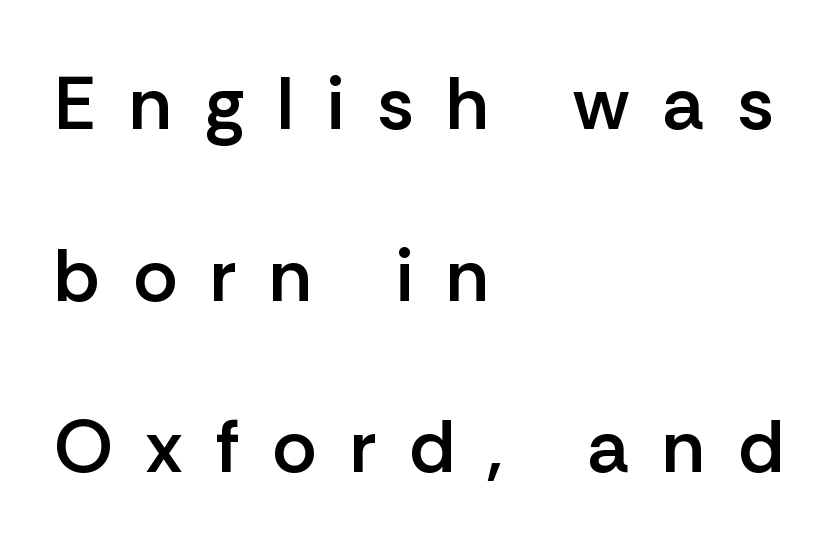
The image shows 75 px semibold sans-serif type, upright; set left-aligned, loose line spacing (2.29x), unusually wide letter spacing (+0.44 em), not underlined; low stroke contrast and a medium x-height.
